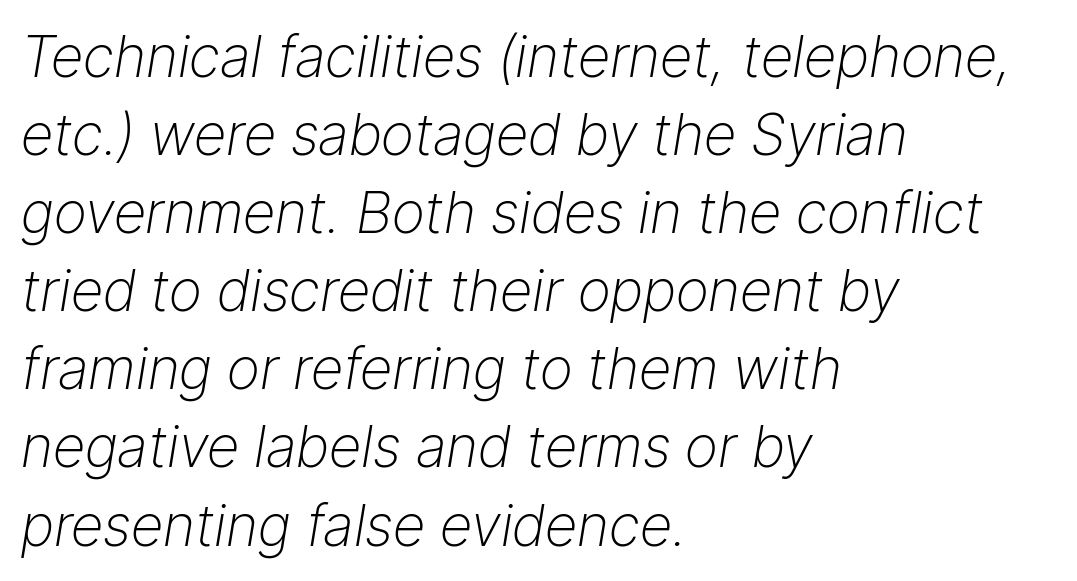
The image shows 57 px light type, italic (leaning right); set left-aligned, normal line spacing (1.37x), normal letter spacing, not underlined; low stroke contrast and a medium x-height.
